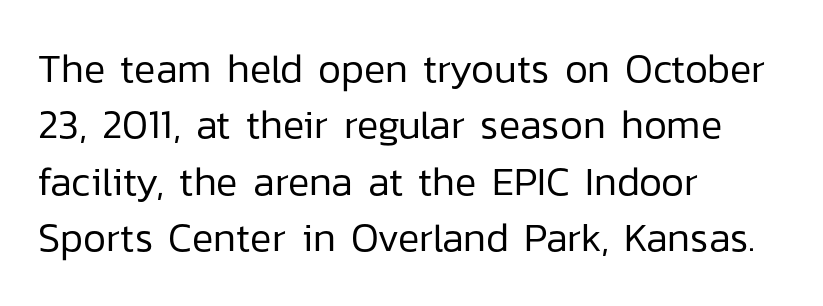
{"serif": "no", "italic": "no", "bold": "no", "weight": "regular", "width": "normal", "stroke_contrast": "low", "x_height": "medium", "monospaced": "no", "underline": "no", "align": "left", "line_spacing": "normal", "line_spacing_ratio": 1.41, "letter_spacing": "normal", "letter_spacing_em": 0.0, "glyph_px": 40}
